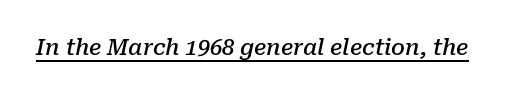
The specimen includes a rule beneath the text block's lines. These lines keep a tight, regular rhythm from letter to letter. The typesetting leans somewhat heavy: a semibold. The face used here has a pronounced slope to its letters.
